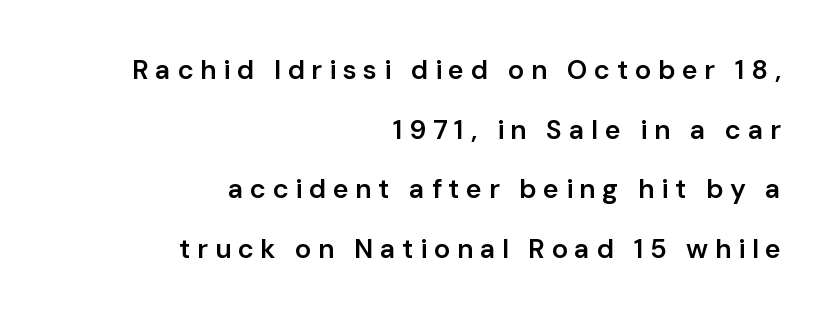
{"italic": "no", "bold": "semi", "underline": "no", "align": "right", "line_spacing": "loose", "line_spacing_ratio": 2.21, "letter_spacing": "wide", "letter_spacing_em": 0.24, "glyph_px": 27}
